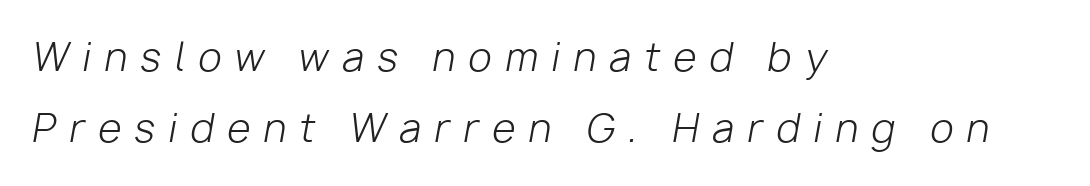
The image shows 38 px light type, italic (leaning right); set left-aligned, line spacing 1.88x, unusually wide letter spacing (+0.35 em), not underlined; low stroke contrast and a medium x-height.
